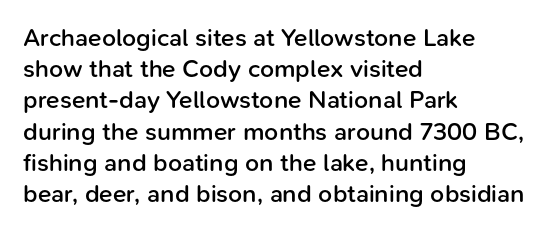
The vertical gap from one line to the next is medium. This sample is left-justified, so line endings fall wherever the words run out. Check under the words: just untouched page. Honestly, the letter spacing is just normal — you wouldn't notice it. Does the lettering tilt? It doesn't — this is upright. Typesetter's note: demi weight, one step under bold.
